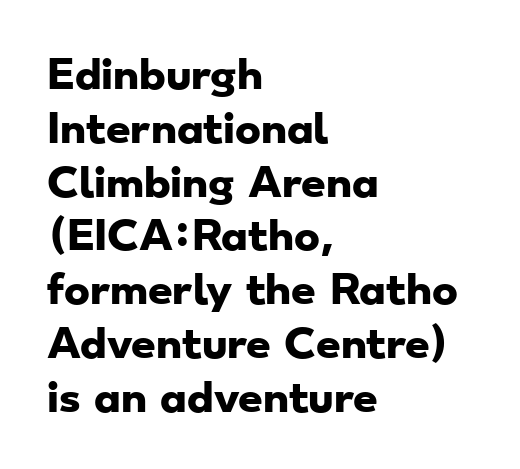
The image shows 39 px heavy, wide sans-serif type; set left-aligned, normal line spacing (1.38x), normal letter spacing, not underlined; low stroke contrast and a small x-height.
